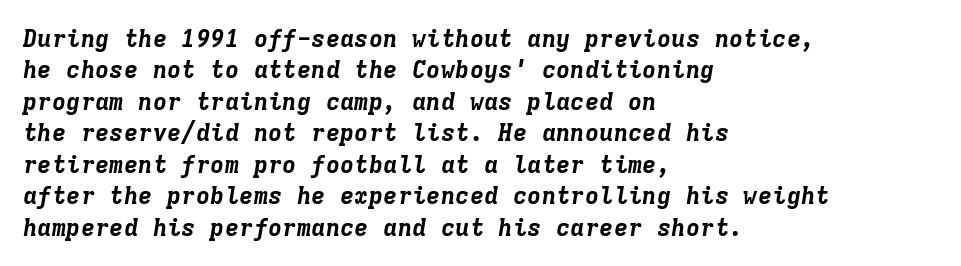
The image shows 24 px bold type, italic (leaning right); set left-aligned, normal line spacing (1.31x), normal letter spacing, not underlined.
